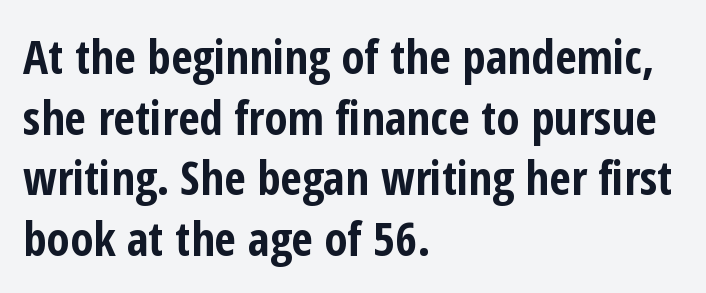
This sample uses a sans-serif face. The type is set solid horizontally, with unmodified tracking. The passage shown is typed in a proportional face where columns would drift. The letters stand straight up with perfectly vertical stems. Horizontally, the lines are justified to the leading edge only. The designer left line spacing at the default.
